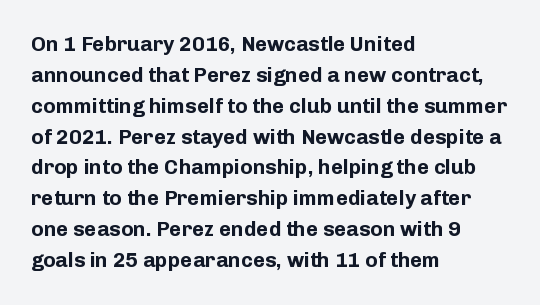
The image shows 21 px bold type, upright; set left-aligned, normal line spacing (1.47x), normal letter spacing, not underlined.
